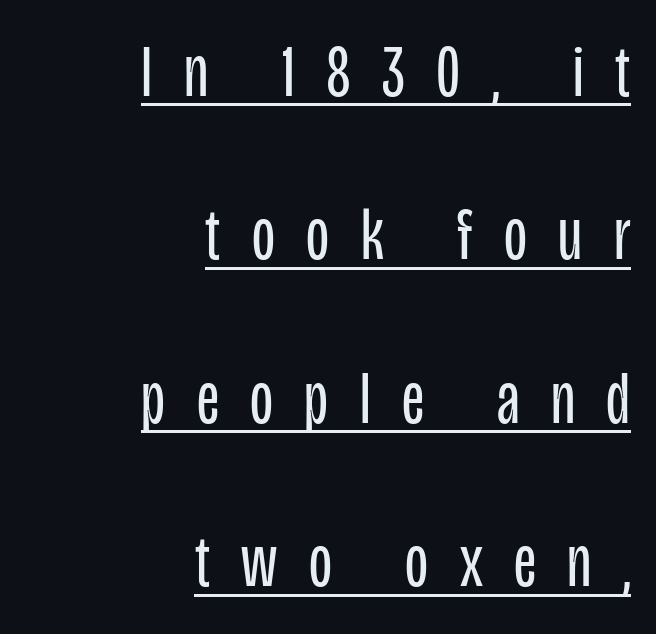
Q: Is the text bold? A: No.
Q: Is the text italic (slanted)? A: No, it is upright.
Q: Is the typeface a serif or a sans-serif typeface? A: Sans-serif.
Q: Is the text underlined? A: Yes.
Q: How is the paragraph aligned? A: Right-aligned.
Q: Is the spacing between letters normal or unusually wide? A: Unusually wide.
Q: Is the spacing between lines tight, normal or loose? A: Loose.
Q: Width (condensed, normal, or wide)? A: Condensed.
Q: Stroke contrast? A: Low.
Q: x-height? A: Large.
Q: Monospaced? A: No.
